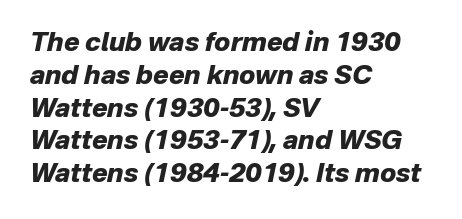
Each row of text sits above clean, open space. Honestly, the letter spacing is just normal — you wouldn't notice it. The text carries the slant typical of an italic or oblique font. The setting favours the left margin, as ordinary paragraphs usually do.
